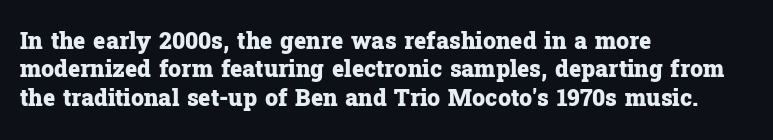
{"italic": "no", "bold": "yes", "underline": "no", "align": "left", "line_spacing_ratio": 1.23, "letter_spacing": "normal", "letter_spacing_em": 0.0, "glyph_px": 23}
